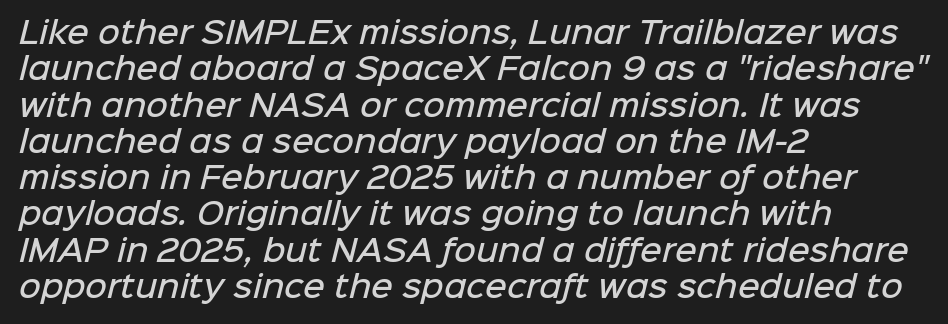
The image shows 30 px semibold sans-serif type; set left-aligned, line spacing 1.21x, normal letter spacing, not underlined; low stroke contrast and a medium x-height.
